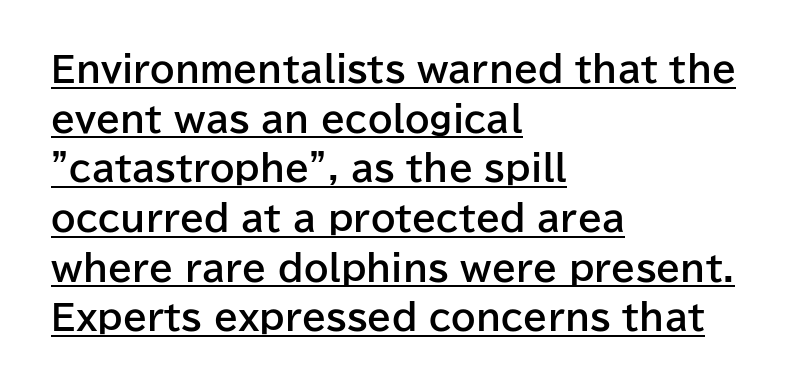
{"serif": "no", "italic": "no", "bold": "yes", "weight": "bold", "width": "normal", "stroke_contrast": "low", "x_height": "medium", "monospaced": "no", "underline": "yes", "align": "left", "line_spacing": "normal", "line_spacing_ratio": 1.42, "letter_spacing": "normal", "letter_spacing_em": 0.0, "glyph_px": 35}
